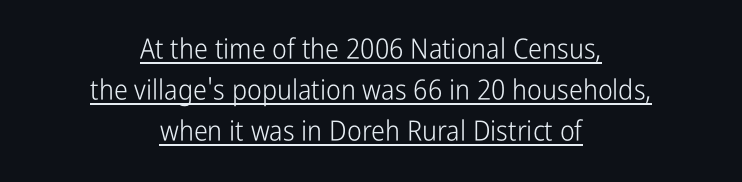
{"serif": "no", "italic": "no", "bold": "no", "weight": "light", "width": "condensed", "stroke_contrast": "low", "x_height": "medium", "monospaced": "no", "underline": "yes", "align": "center", "line_spacing": "normal", "line_spacing_ratio": 1.47, "letter_spacing": "normal", "letter_spacing_em": 0.0, "glyph_px": 28}
